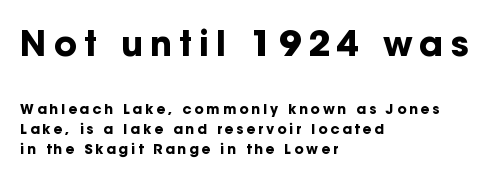
Q: Is the text bold? A: Yes.
Q: Is the text italic (slanted)? A: No, it is upright.
Q: Is the typeface a serif or a sans-serif typeface? A: Sans-serif.
Q: Is the text underlined? A: No.
Q: How is the paragraph aligned? A: Left-aligned.
Q: Is the spacing between letters normal or unusually wide? A: Unusually wide.
Q: Is the spacing between lines tight, normal or loose? A: Normal.
Q: Which block of text is set in a larger size, the first (top) or the second (bottom)? A: The first (top) one.
Q: Width (condensed, normal, or wide)? A: Normal.
Q: Stroke contrast? A: Low.
Q: x-height? A: Medium.
Q: Monospaced? A: No.
